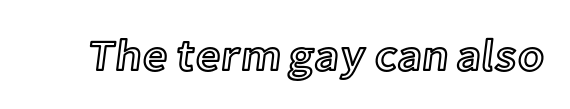
The image shows 44 px text type; set normal letter spacing, not underlined; a medium x-height.
